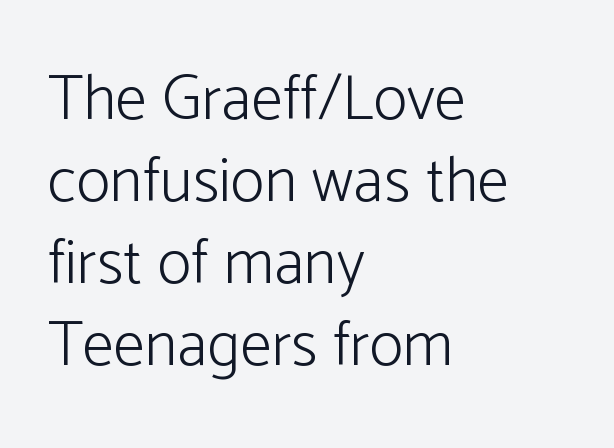
Spacing verdict: proportional, widths tailored to each character. Is the block centered? No — it sits flush against the left margin. The letterforms sit at book weight or below. In terms of leading, this rendering sits right in the middle.
